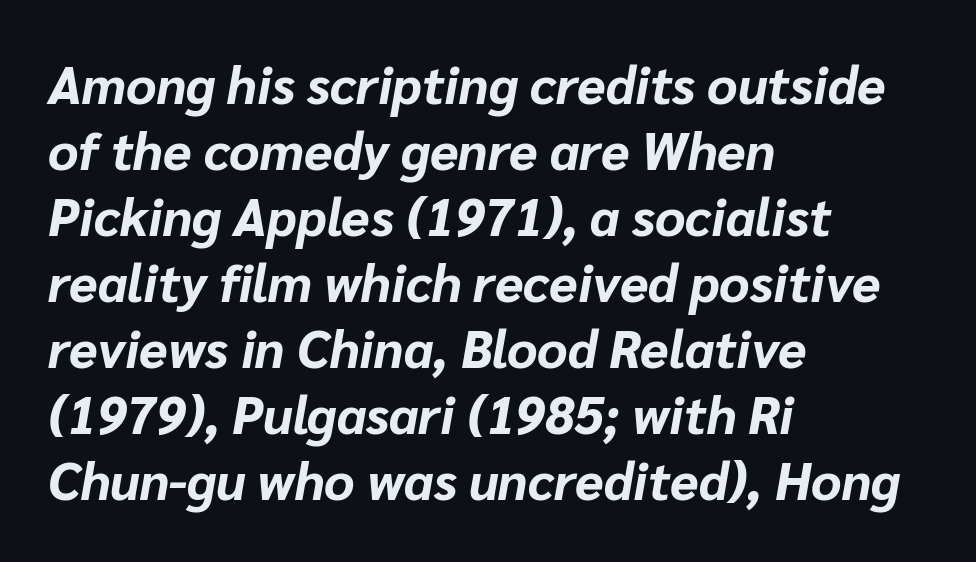
{"italic": "yes", "lean": "right", "slant_degrees": 10, "bold": "yes", "weight": "bold", "width": "normal", "stroke_contrast": "low", "x_height": "medium", "monospaced": "no", "underline": "no", "align": "left", "line_spacing": "normal", "line_spacing_ratio": 1.27, "letter_spacing": "normal", "letter_spacing_em": 0.0, "glyph_px": 52}
